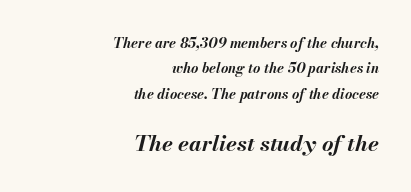
{"italic": "yes", "lean": "right", "slant_degrees": 13, "bold": "yes", "underline": "no", "align": "right", "line_spacing_ratio": 1.81, "letter_spacing": "normal", "letter_spacing_em": 0.0, "larger_block": "second", "size_ratio": 1.57, "glyph_px": 22}
